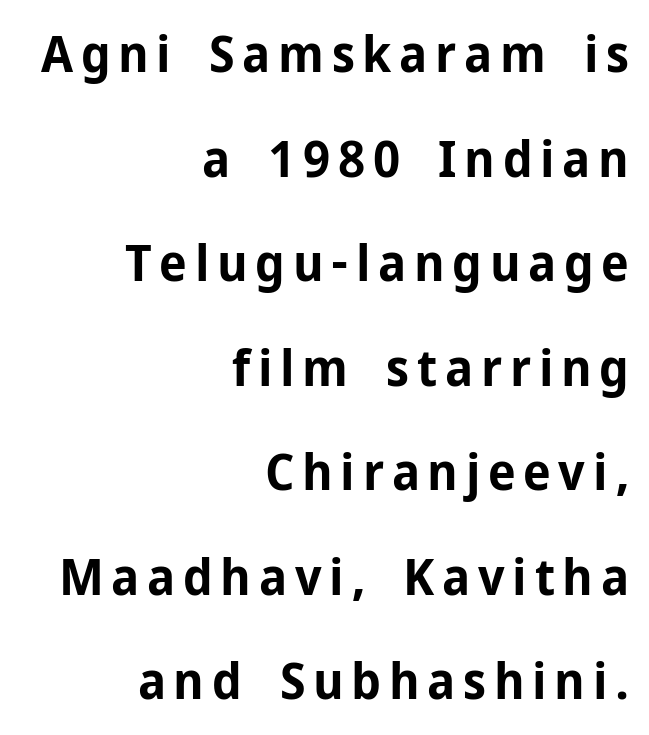
This sample trades compactness for vertical openness between lines. The glyphs in this specimen are sans serif. Varying glyph widths throughout — classic text-font behaviour. Underlining? Definitely not there. This rendering uses right alignment, leaving the left contour irregular. This is the regular roman posture of the typeface.
